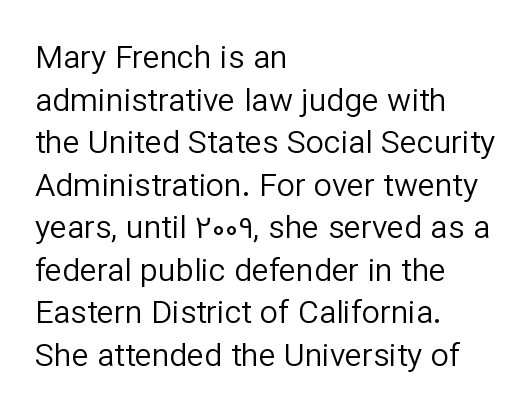
The image shows 32 px regular-weight sans-serif type, upright; set left-aligned, normal line spacing (1.33x), normal letter spacing, not underlined; low stroke contrast and a medium x-height.
